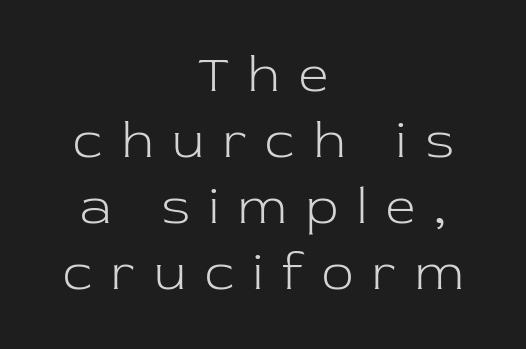
{"serif": "yes", "italic": "no", "bold": "no", "weight": "light", "width": "normal", "stroke_contrast": "low", "x_height": "medium", "monospaced": "no", "underline": "no", "align": "center", "line_spacing": "normal", "line_spacing_ratio": 1.27, "letter_spacing": "wide", "letter_spacing_em": 0.37, "glyph_px": 52}
